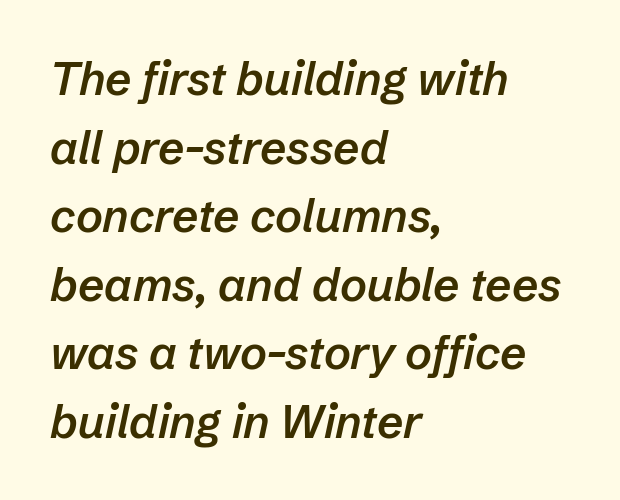
The image shows 46 px semibold type, italic (leaning right); set left-aligned, normal line spacing (1.49x), normal letter spacing, not underlined; low stroke contrast and a medium x-height.
